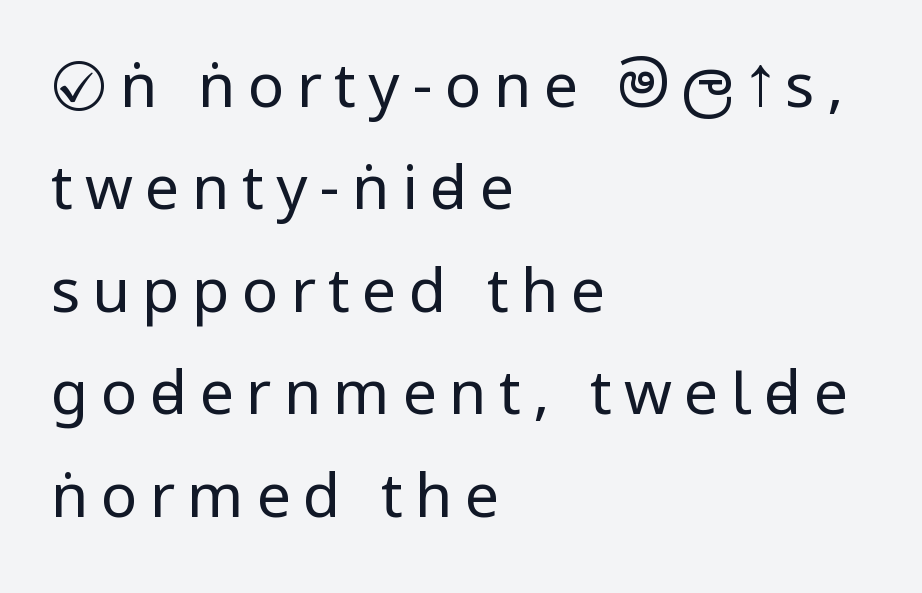
The image shows 61 px regular-weight, condensed sans-serif type, upright; set left-aligned, normal line spacing (1.68x), unusually wide letter spacing (+0.2 em), not underlined; low stroke contrast.
